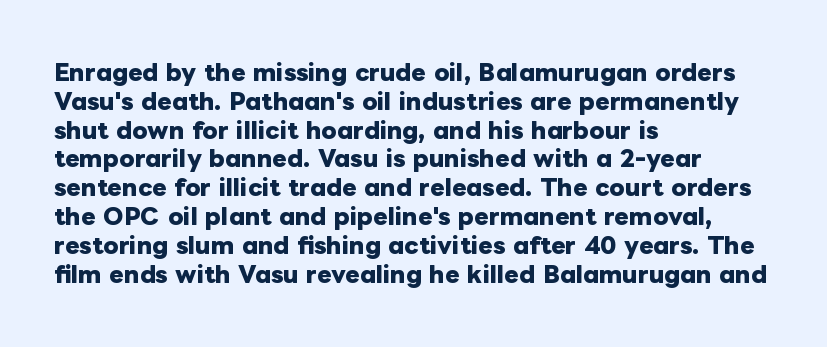
The rows are spaced the way most documents space them. Its strokes are broad and dark, the hallmark of bold type. Posture: upright roman. A bare baseline throughout the passage.
